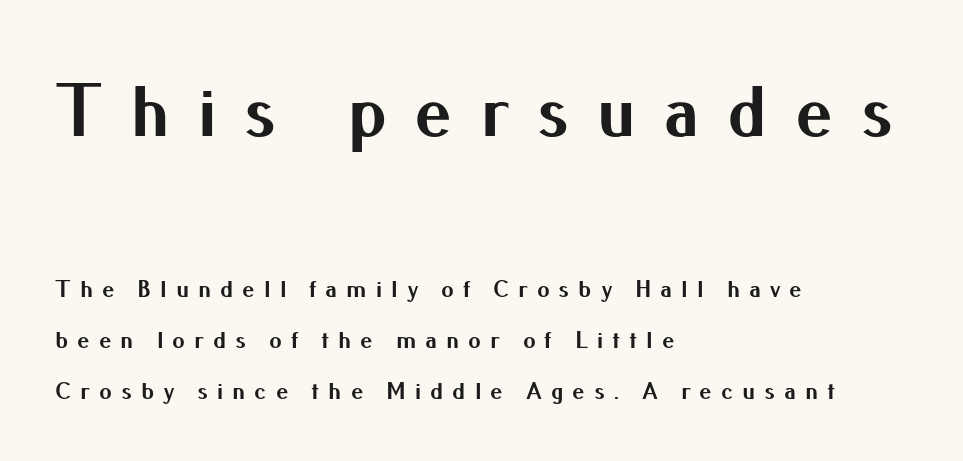
The image shows 76 px bold sans-serif type, upright; set left-aligned, loose line spacing (2.03x), unusually wide letter spacing (+0.36 em), not underlined; the first (top) block is 3.04x larger; medium stroke contrast and a small x-height.
